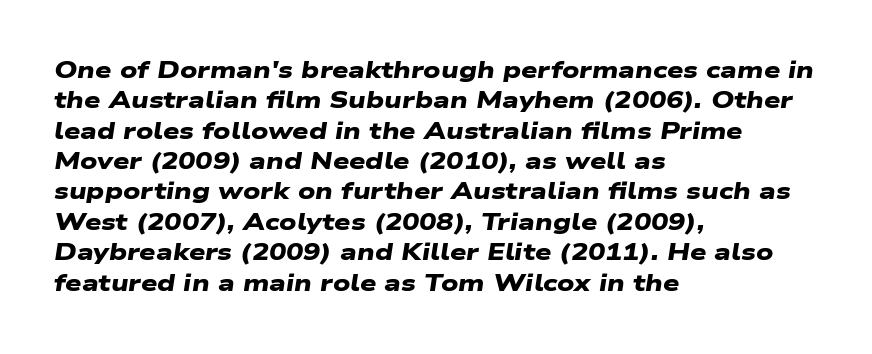
Q: Is the text bold? A: Yes.
Q: Is the text underlined? A: No.
Q: How is the paragraph aligned? A: Left-aligned.
Q: Is the spacing between letters normal or unusually wide? A: Normal.
Q: Is the spacing between lines tight, normal or loose? A: Normal.
